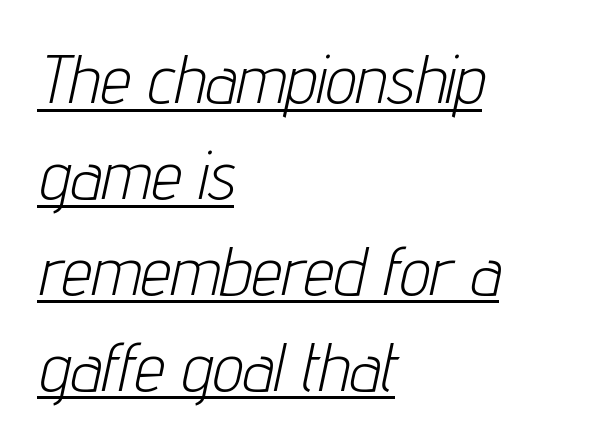
{"italic": "yes", "lean": "right", "slant_degrees": 12, "bold": "no", "weight": "light", "width": "condensed", "stroke_contrast": "low", "x_height": "medium", "monospaced": "no", "underline": "yes", "align": "left", "line_spacing": "normal", "line_spacing_ratio": 1.41, "letter_spacing": "normal", "letter_spacing_em": 0.0, "glyph_px": 68}
